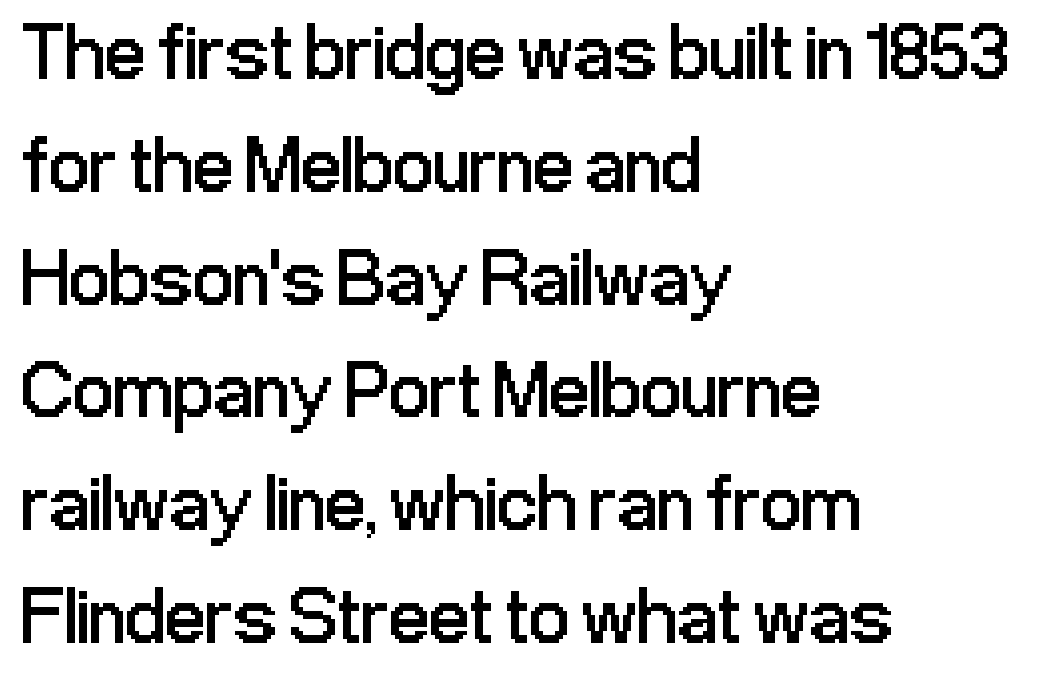
The image shows 80 px regular-weight, condensed sans-serif type, upright; set left-aligned, normal line spacing (1.41x), normal letter spacing, not underlined; low stroke contrast and a medium x-height.
